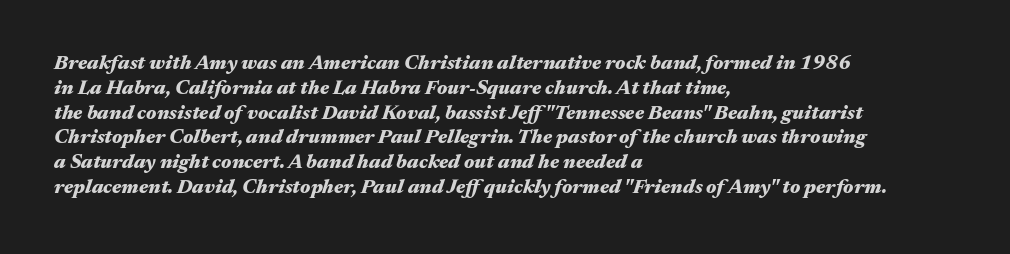
{"italic": "yes", "lean": "right", "slant_degrees": 17, "bold": "yes", "underline": "no", "align": "left", "line_spacing_ratio": 1.24, "letter_spacing": "normal", "letter_spacing_em": 0.0, "glyph_px": 20}
